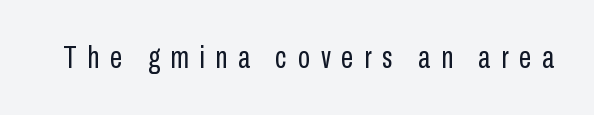
Q: Is the text bold? A: No.
Q: Is the text italic (slanted)? A: No, it is upright.
Q: Is the typeface a serif or a sans-serif typeface? A: Sans-serif.
Q: Is the text underlined? A: No.
Q: Is the spacing between letters normal or unusually wide? A: Unusually wide.
Q: Width (condensed, normal, or wide)? A: Condensed.
Q: Stroke contrast? A: Low.
Q: x-height? A: Medium.
Q: Monospaced? A: No.
